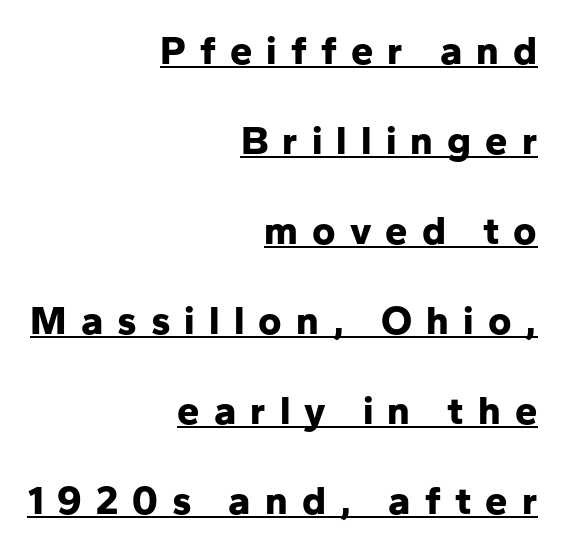
Heavy, bold letterforms. The passage shown is underscored from start to finish. A typesetter would call this proportional, since set widths differ per character. The lines are spread far apart with generous leading. Leftover space on each line is placed entirely before the opening word. The lettering holds an erect, upright posture throughout.
